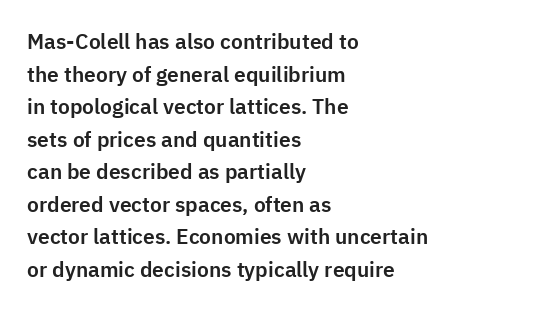
{"italic": "no", "underline": "no", "align": "left", "line_spacing": "normal", "line_spacing_ratio": 1.55, "letter_spacing": "normal", "letter_spacing_em": 0.0, "glyph_px": 21}
